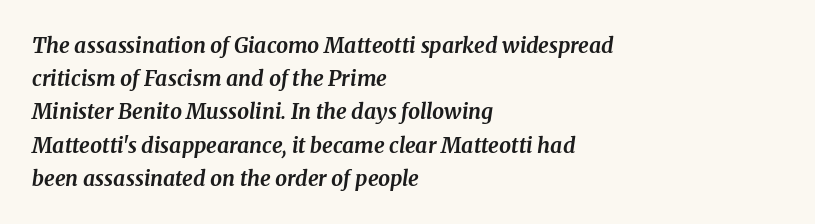
The image shows 21 px bold type, italic (leaning right); set left-aligned, normal line spacing (1.58x), normal letter spacing, not underlined.
